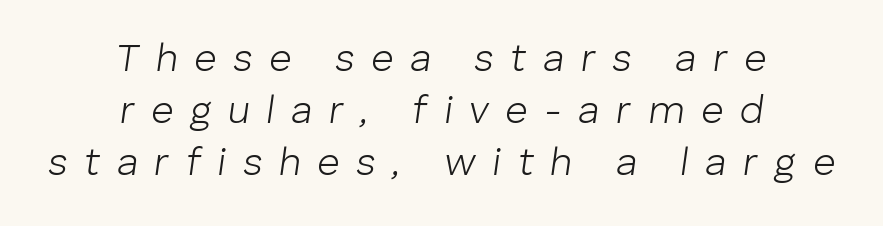
Leading matches the norm, producing a regular column. Looking at the ascenders, they clearly lean. This reads as an unemphasized weight, regular at the heaviest. The type is letterspaced generously, with wide tracking. This sample has the flowing, uneven cadence of proportional lettering. The rag falls on both sides of this text block equally.
